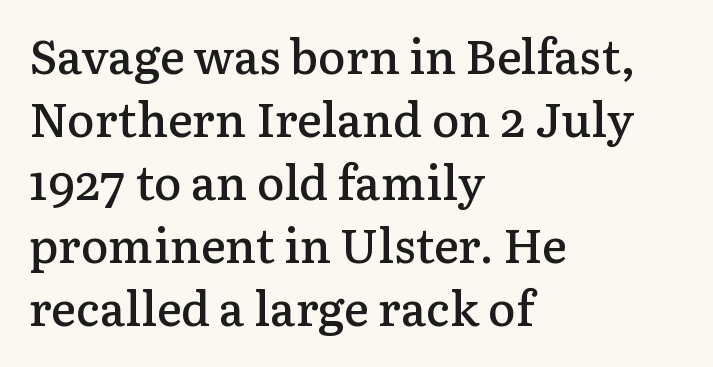
{"serif": "yes", "italic": "no", "bold": "semi", "weight": "semibold", "width": "normal", "stroke_contrast": "low", "x_height": "medium", "monospaced": "no", "underline": "no", "align": "left", "line_spacing": "normal", "line_spacing_ratio": 1.34, "letter_spacing": "normal", "letter_spacing_em": 0.0, "glyph_px": 47}
